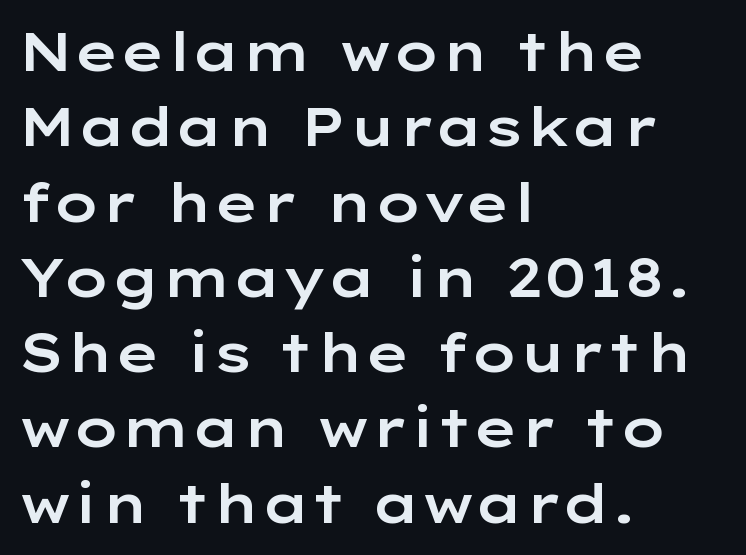
{"serif": "no", "italic": "no", "width": "wide", "stroke_contrast": "low", "x_height": "medium", "monospaced": "no", "underline": "no", "align": "left", "line_spacing": "normal", "line_spacing_ratio": 1.42, "letter_spacing": "normal", "letter_spacing_em": 0.0, "glyph_px": 53}
